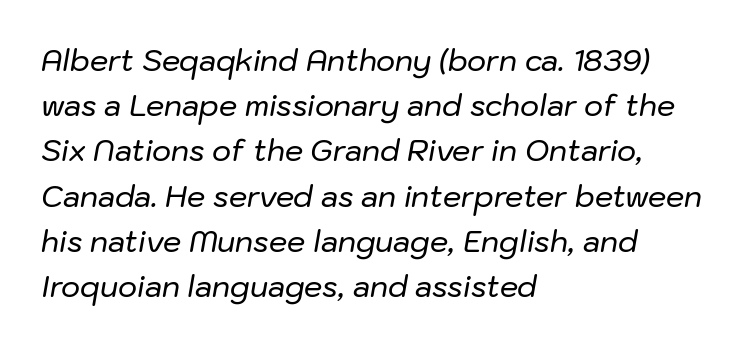
Q: Is the text italic (slanted)? A: Yes, it leans right by about 10 degrees.
Q: Is the text underlined? A: No.
Q: How is the paragraph aligned? A: Left-aligned.
Q: Is the spacing between letters normal or unusually wide? A: Normal.
Q: Is the spacing between lines tight, normal or loose? A: Normal.
Q: Width (condensed, normal, or wide)? A: Normal.
Q: Stroke contrast? A: Low.
Q: x-height? A: Medium.
Q: Monospaced? A: No.
